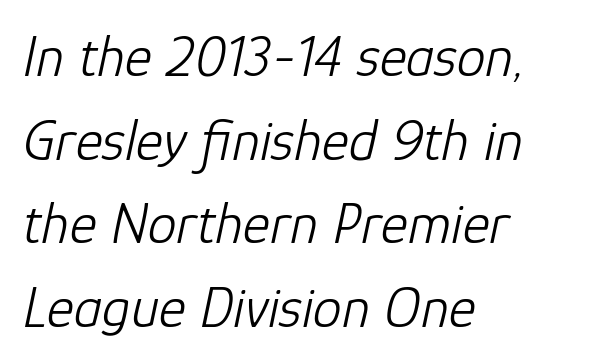
The image shows 58 px light type, italic (leaning right); set left-aligned, normal line spacing (1.44x), normal letter spacing, not underlined; low stroke contrast and a medium x-height.
